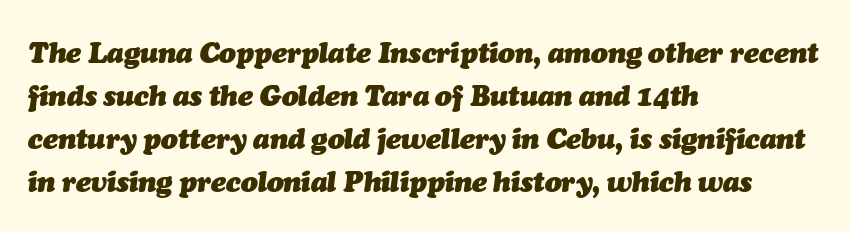
Tracking value appears to be zero — textbook default spacing. The font is running at its bold setting. Left-aligned paragraph, ragged on the right. Varying glyph widths throughout — classic text-font behaviour. If you measured baseline to baseline, you'd find a middling distance.
